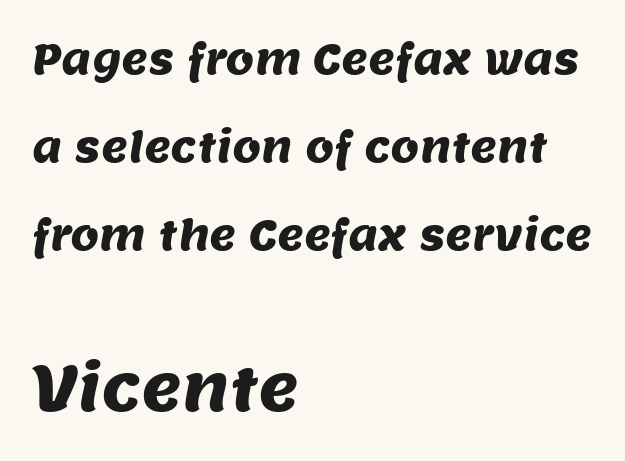
The string is rendered with underlining switched off. Font category for this specimen: sans-serif. Two sizes are in play, and the larger belongs to the second block. One glance says open: line gaps are wider than usual. Typeset ragged right — the left edge is the straight one.
